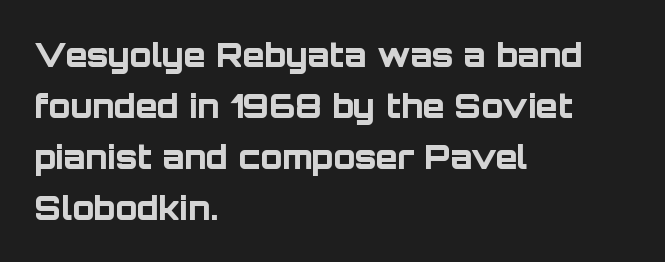
Where is the straight margin? On the left. Every character sits straight up, as roman type does. Each letter's strokes conclude bluntly, with no projecting serifs. Does the leading feel generous? No, just average. Chunky letters — that's bold for sure. How are the letters spaced? Ordinarily, with no added tracking.
